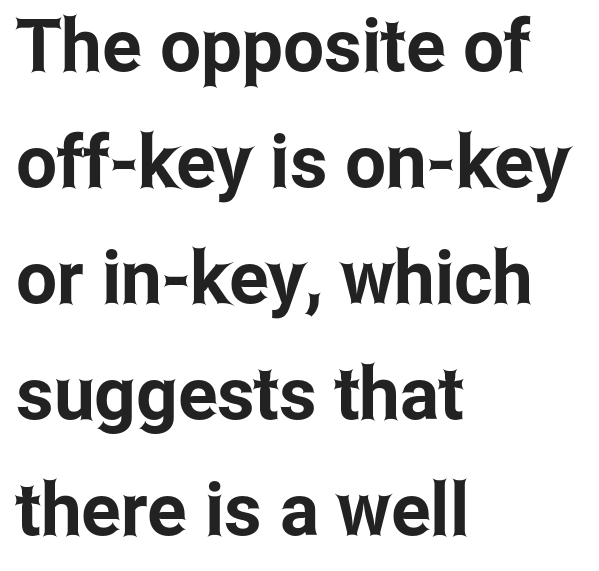
The image shows 73 px condensed sans-serif type, upright; set left-aligned, normal line spacing (1.59x), normal letter spacing, not underlined; low stroke contrast and a medium x-height.
